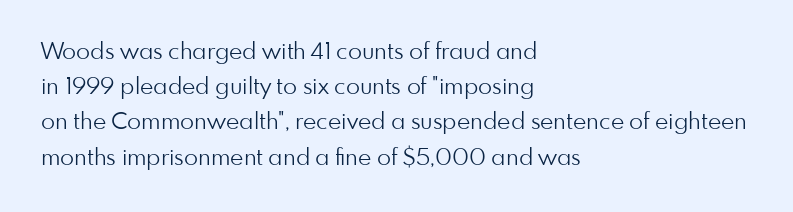
Q: Is the text bold? A: No.
Q: Is the text italic (slanted)? A: No, it is upright.
Q: Is the text underlined? A: No.
Q: How is the paragraph aligned? A: Left-aligned.
Q: Is the spacing between letters normal or unusually wide? A: Normal.
Q: Is the spacing between lines tight, normal or loose? A: Normal.
